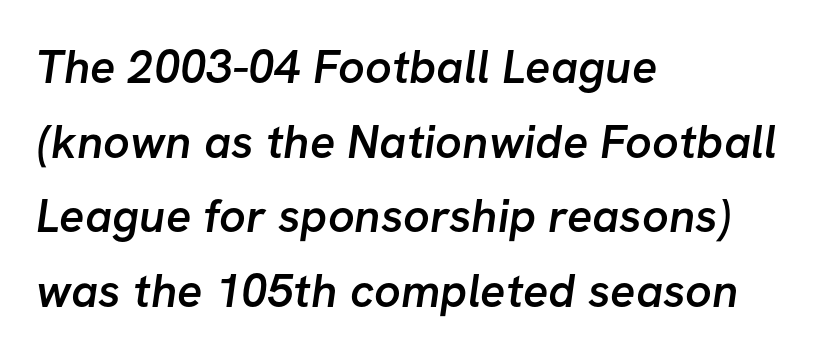
Q: Is the text bold? A: Semi-bold.
Q: Is the typeface a serif or a sans-serif typeface? A: Sans-serif.
Q: Is the text underlined? A: No.
Q: How is the paragraph aligned? A: Left-aligned.
Q: Is the spacing between letters normal or unusually wide? A: Normal.
Q: Is the spacing between lines tight, normal or loose? A: Normal.
Q: Width (condensed, normal, or wide)? A: Normal.
Q: Stroke contrast? A: Low.
Q: x-height? A: Medium.
Q: Monospaced? A: No.
